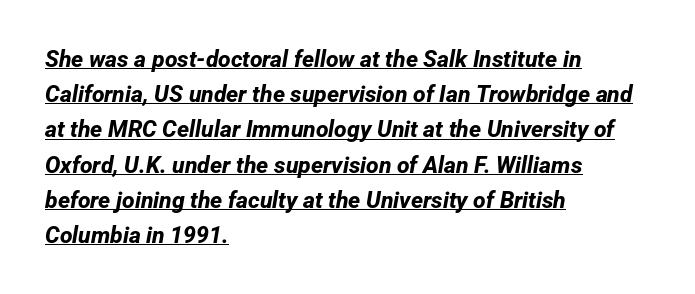
Where is the straight margin? On the left. The sample's only ornament is a line tracing under the words. Typesetter's note: full bold, strokes at maximum text heaviness. The tracking reads as untouched default to a designer's eye. Students, observe: this is what conventionally led text looks like.
